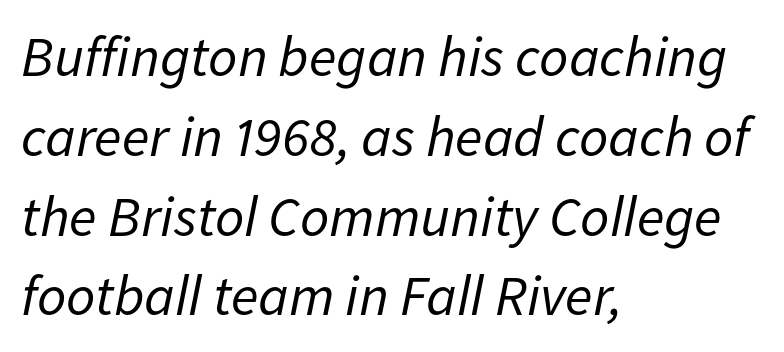
The image shows 57 px regular-weight type, italic (leaning right); set left-aligned, normal line spacing (1.4x), normal letter spacing, not underlined; low stroke contrast and a medium x-height.
